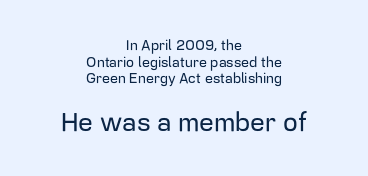
The image shows 26 px text type, upright; set centered, line spacing 1.19x, normal letter spacing, not underlined; the second (bottom) block is 1.86x larger.
